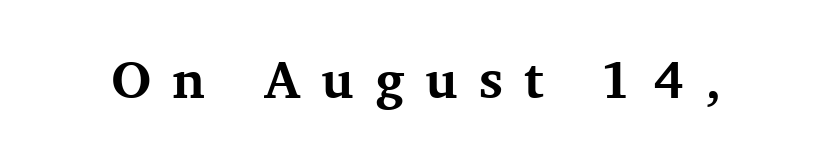
{"serif": "yes", "italic": "no", "bold": "yes", "weight": "bold", "width": "normal", "stroke_contrast": "medium", "x_height": "medium", "monospaced": "no", "underline": "no", "letter_spacing": "wide", "letter_spacing_em": 0.4, "glyph_px": 53}
